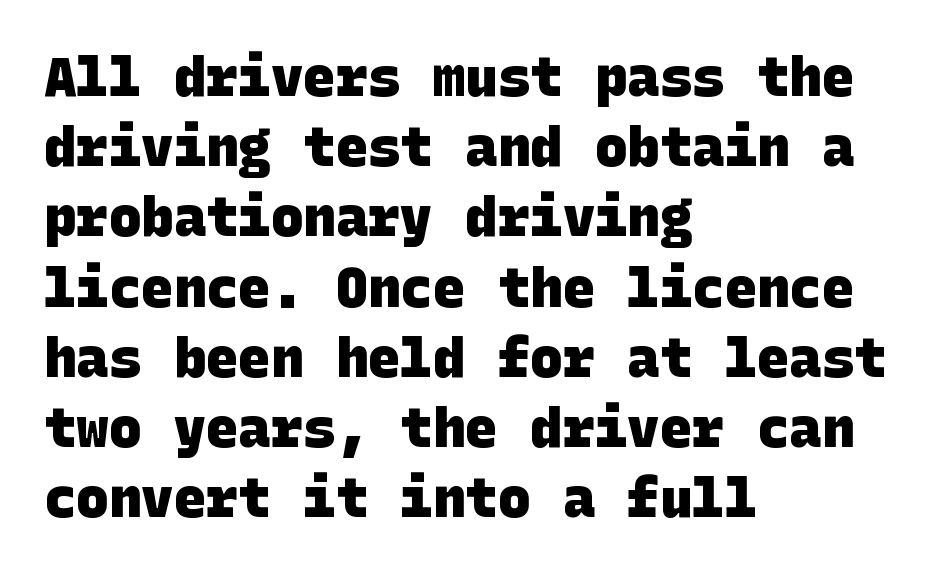
The image shows 54 px heavy sans-serif type; set left-aligned, normal line spacing (1.3x), normal letter spacing, not underlined; low stroke contrast and a large x-height.
